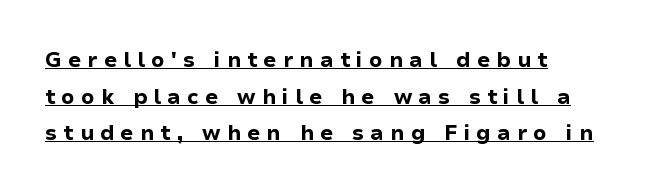
Q: Is the text bold? A: Yes.
Q: Is the text italic (slanted)? A: No, it is upright.
Q: Is the text underlined? A: Yes.
Q: How is the paragraph aligned? A: Left-aligned.
Q: Is the spacing between letters normal or unusually wide? A: Unusually wide.
